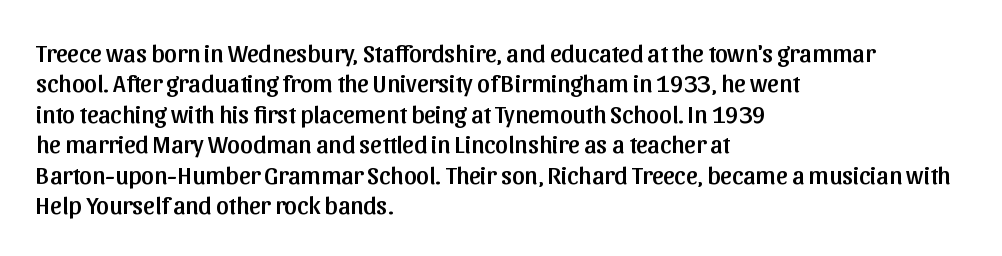
Q: Is the text italic (slanted)? A: No, it is upright.
Q: Is the text underlined? A: No.
Q: How is the paragraph aligned? A: Left-aligned.
Q: Is the spacing between letters normal or unusually wide? A: Normal.
